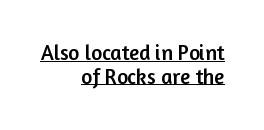
The rendering anchors every line to the right-hand side. In terms of leading, this rendering errs on the cramped side. Nothing unusual about the tracking: characters are spaced as the font intends. A typographer would call this underscored text. Upright lettering throughout.
